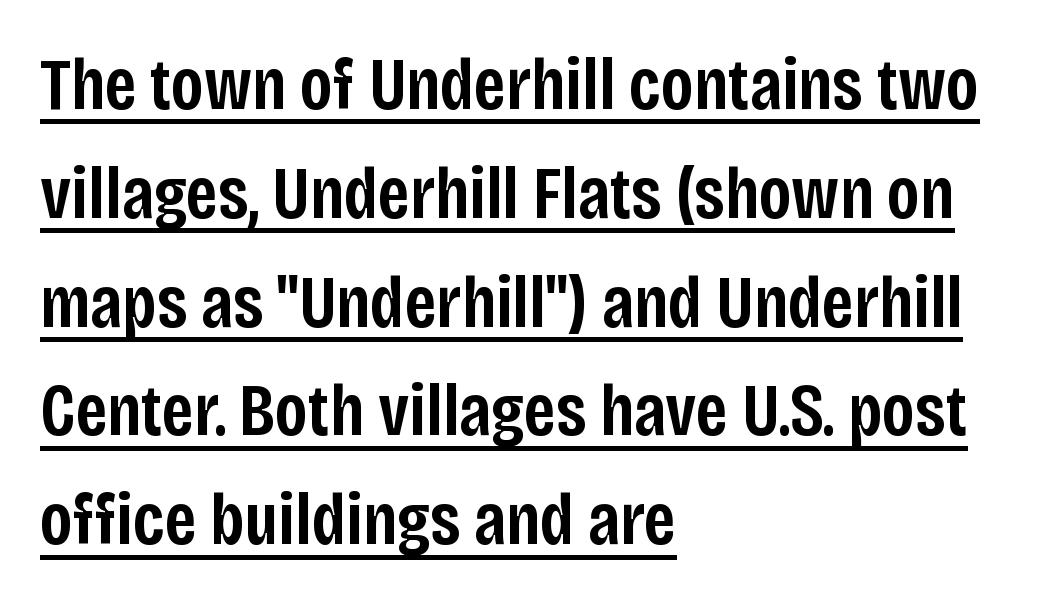
Q: Is the text bold? A: Semi-bold.
Q: Is the text italic (slanted)? A: No, it is upright.
Q: Is the typeface a serif or a sans-serif typeface? A: Sans-serif.
Q: Is the text underlined? A: Yes.
Q: How is the paragraph aligned? A: Left-aligned.
Q: Is the spacing between letters normal or unusually wide? A: Normal.
Q: Is the spacing between lines tight, normal or loose? A: Normal.
Q: Width (condensed, normal, or wide)? A: Condensed.
Q: Stroke contrast? A: Low.
Q: x-height? A: Large.
Q: Monospaced? A: No.
